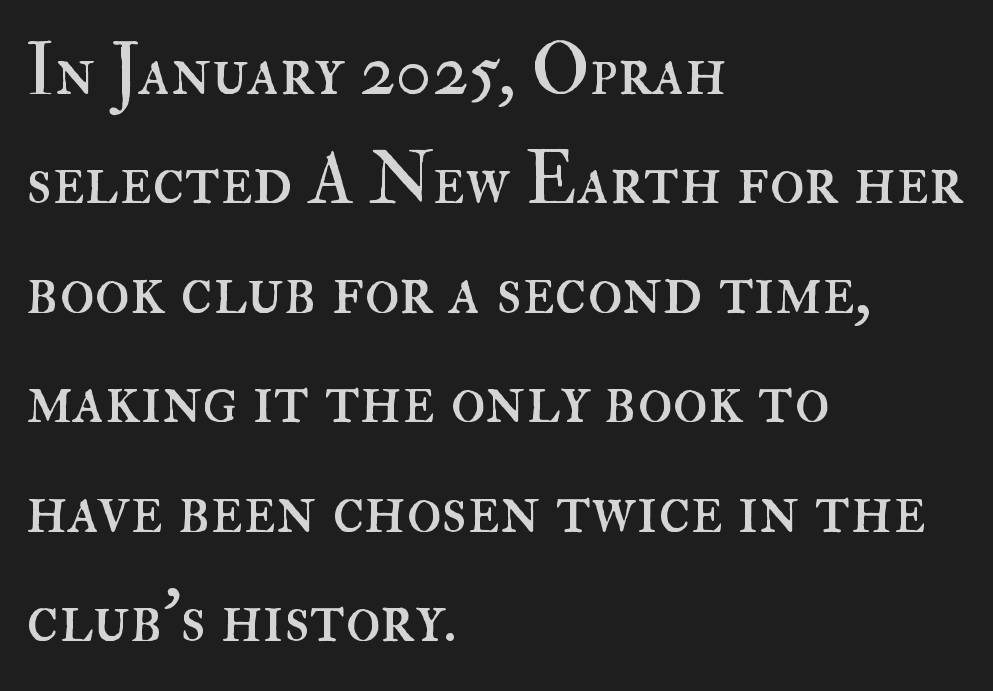
A bare baseline throughout the passage. Ascenders rise straight up at ninety degrees. No extra tracking has been applied to these lines. The letters advance in unequal steps, a hallmark of proportional type. Nothing heavy about these letters — not bold at all. Horizontally, the lines are justified to the leading edge only.
